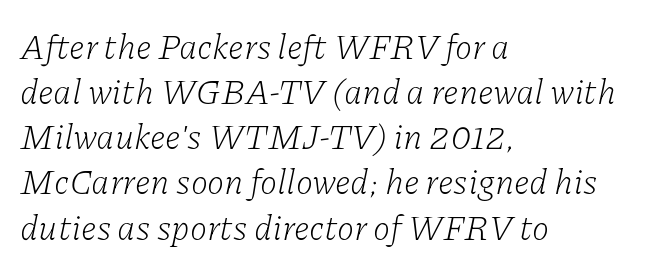
The image shows 35 px light serif type, italic (leaning right); set left-aligned, normal line spacing (1.29x), normal letter spacing, not underlined; low stroke contrast and a medium x-height.
